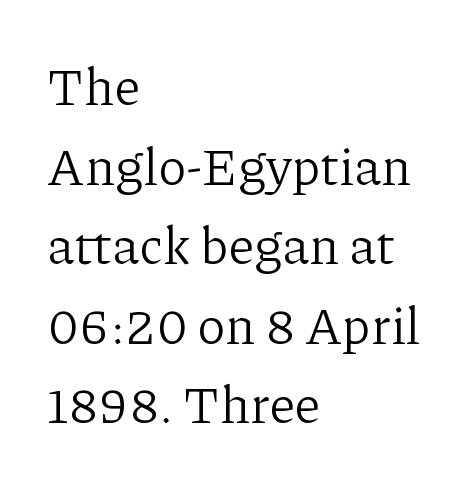
Look at the bottom of the vertical strokes: they flare into serifs here. Vertical spacing — default. Has an underline been added? It has not. The face used here is rendered with its standard letterfit.
